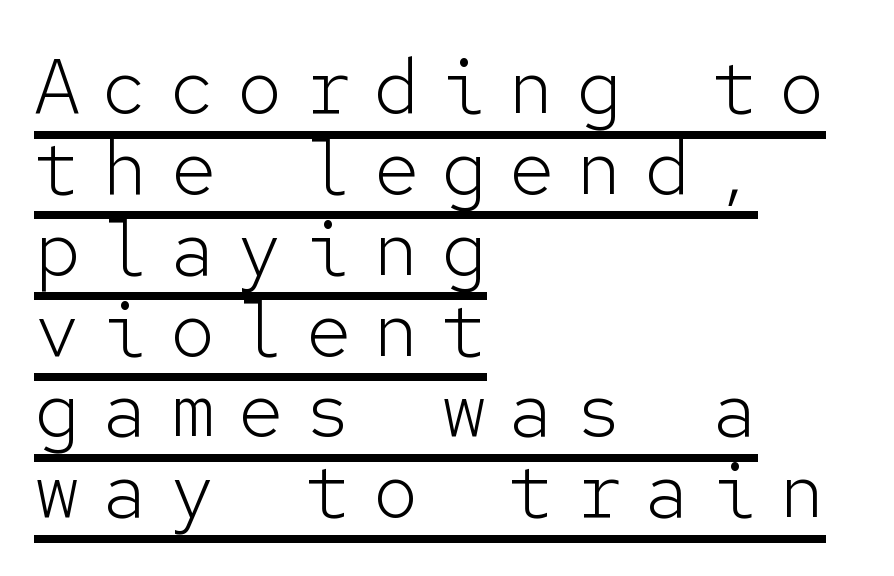
Typographically, this falls in the sans-serif category. Tracking here is generous; glyphs stand well apart from one another. Tightly led — the rows are bunched. Every character here occupies the same horizontal width, giving the sample a typewriter-like rhythm.
